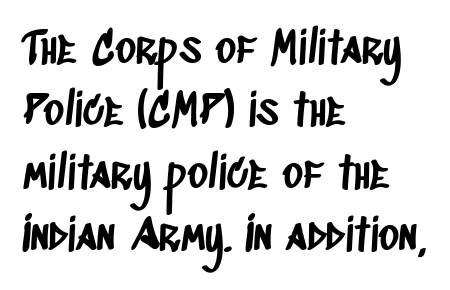
Q: Is the typeface a serif or a sans-serif typeface? A: Sans-serif.
Q: Is the text underlined? A: No.
Q: How is the paragraph aligned? A: Left-aligned.
Q: Is the spacing between letters normal or unusually wide? A: Normal.
Q: Is the spacing between lines tight, normal or loose? A: Normal.
Q: Width (condensed, normal, or wide)? A: Condensed.
Q: Stroke contrast? A: Low.
Q: x-height? A: Large.
Q: Monospaced? A: No.
